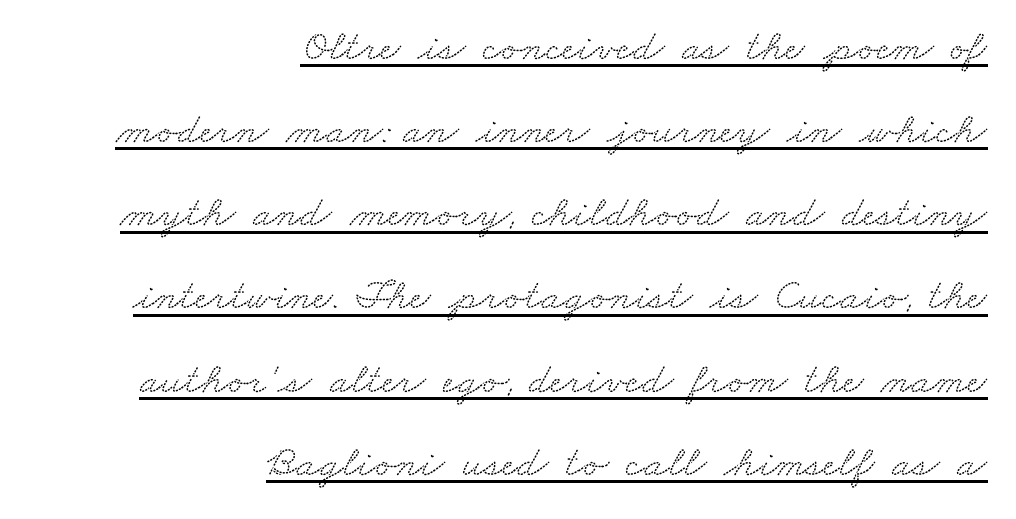
{"serif": "yes", "width": "wide", "stroke_contrast": "low", "x_height": "small", "monospaced": "no", "underline": "yes", "align": "right", "line_spacing_ratio": 1.89, "letter_spacing": "normal", "letter_spacing_em": 0.0, "glyph_px": 44}
